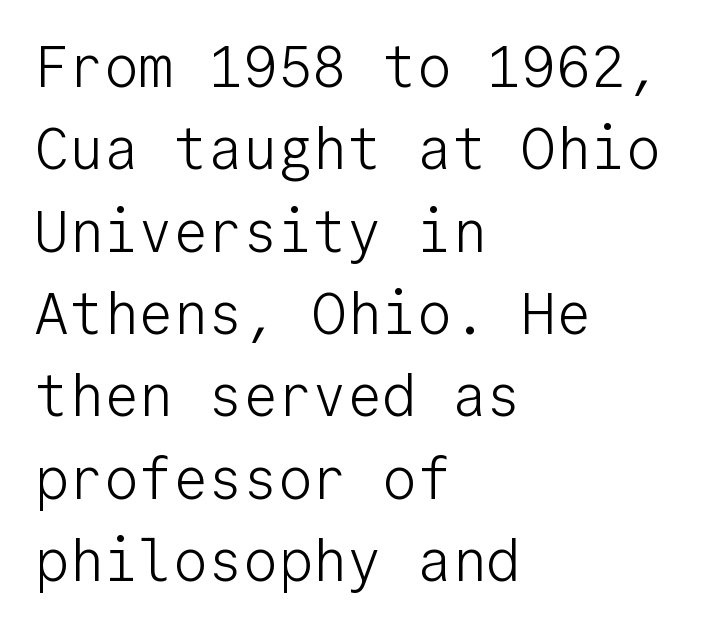
{"serif": "no", "italic": "no", "bold": "no", "weight": "light", "width": "normal", "stroke_contrast": "low", "x_height": "medium", "monospaced": "yes", "underline": "no", "align": "left", "line_spacing": "normal", "line_spacing_ratio": 1.42, "letter_spacing": "normal", "letter_spacing_em": 0.0, "glyph_px": 58}
